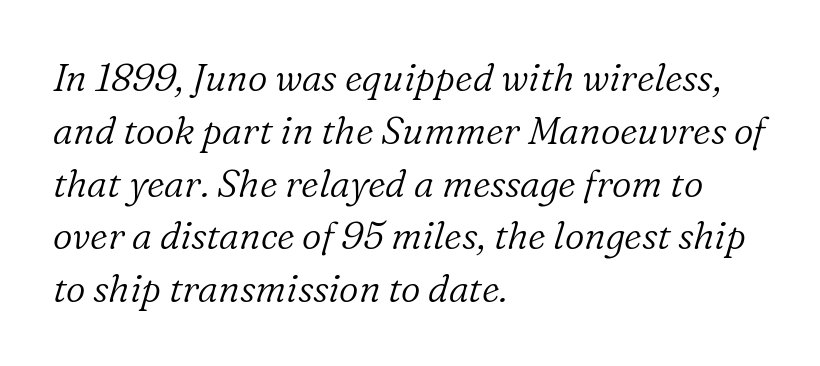
{"serif": "yes", "italic": "yes", "lean": "right", "slant_degrees": 16, "bold": "no", "weight": "light", "width": "normal", "stroke_contrast": "low", "x_height": "medium", "monospaced": "no", "underline": "no", "align": "left", "line_spacing": "normal", "line_spacing_ratio": 1.39, "letter_spacing": "normal", "letter_spacing_em": 0.0, "glyph_px": 38}
